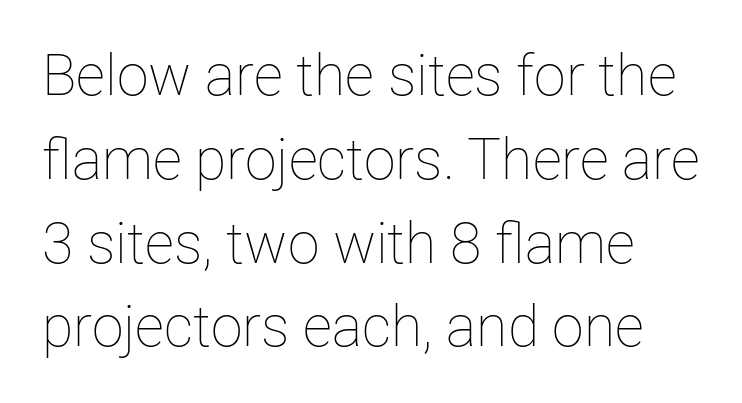
The image shows 57 px thin type, upright; set normal line spacing (1.47x), normal letter spacing, not underlined; low stroke contrast and a medium x-height.
